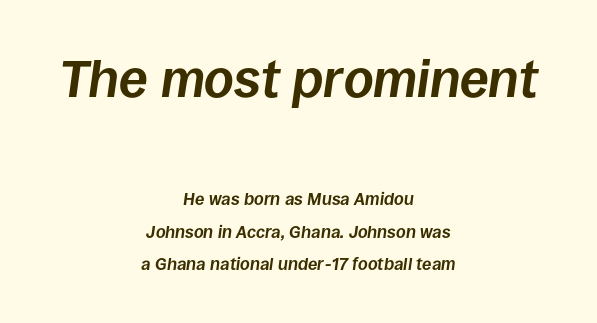
{"italic": "yes", "lean": "right", "slant_degrees": 8, "bold": "yes", "weight": "bold", "width": "normal", "stroke_contrast": "low", "x_height": "large", "monospaced": "no", "underline": "no", "align": "center", "line_spacing": "loose", "line_spacing_ratio": 1.9, "letter_spacing": "normal", "letter_spacing_em": 0.0, "larger_block": "first", "size_ratio": 3.06, "glyph_px": 52}
